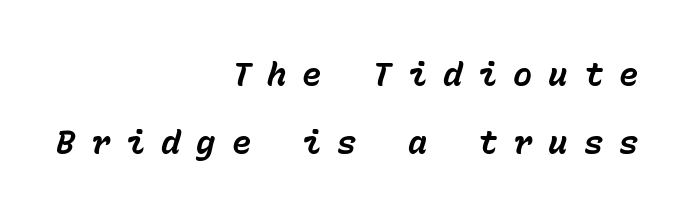
This is heavy type, rendered in bold. Fixed-width glyphs throughout — classic coding-font behaviour. Does the copy run flush right? Yes — the right margin is perfectly even. Any mark beneath the type? The region is blank.
